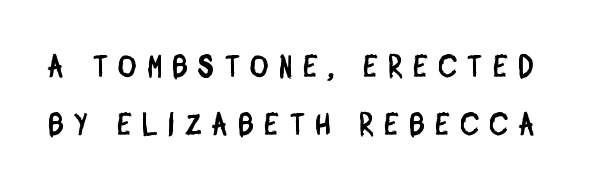
The image shows 31 px condensed sans-serif type; set line spacing 1.88x, unusually wide letter spacing (+0.35 em), not underlined; low stroke contrast and a large x-height.
